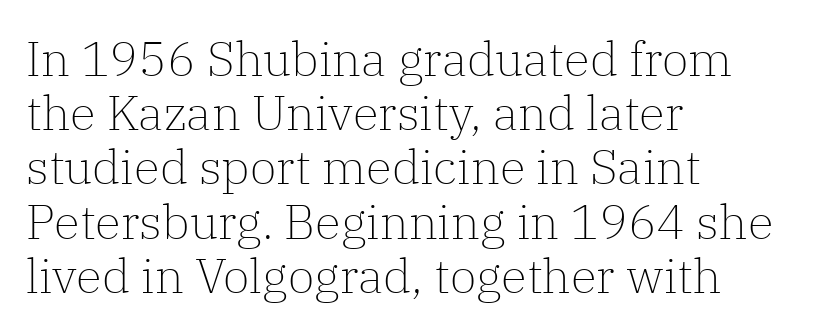
{"serif": "yes", "italic": "no", "bold": "no", "weight": "light", "width": "normal", "stroke_contrast": "low", "x_height": "medium", "monospaced": "no", "underline": "no", "align": "left", "line_spacing": "tight", "line_spacing_ratio": 1.13, "letter_spacing": "normal", "letter_spacing_em": 0.0, "glyph_px": 48}
